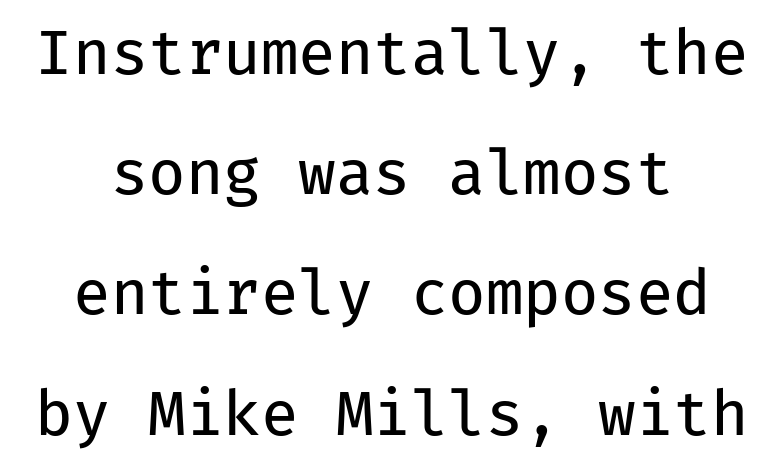
{"serif": "no", "italic": "no", "bold": "no", "weight": "regular", "width": "normal", "stroke_contrast": "low", "x_height": "medium", "monospaced": "yes", "underline": "no", "align": "center", "line_spacing": "loose", "line_spacing_ratio": 1.97, "letter_spacing": "normal", "letter_spacing_em": 0.0, "glyph_px": 61}
